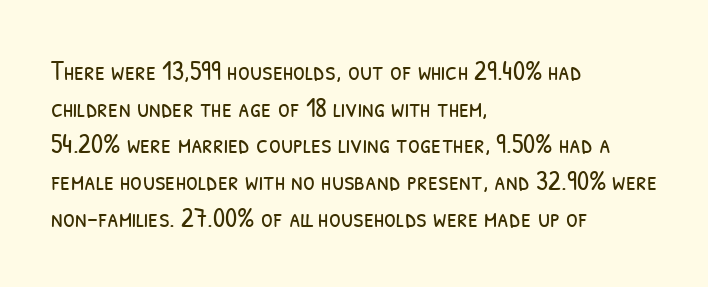
{"bold": "no", "underline": "no", "align": "left", "line_spacing": "normal", "line_spacing_ratio": 1.36, "letter_spacing": "normal", "letter_spacing_em": 0.0, "glyph_px": 27}
